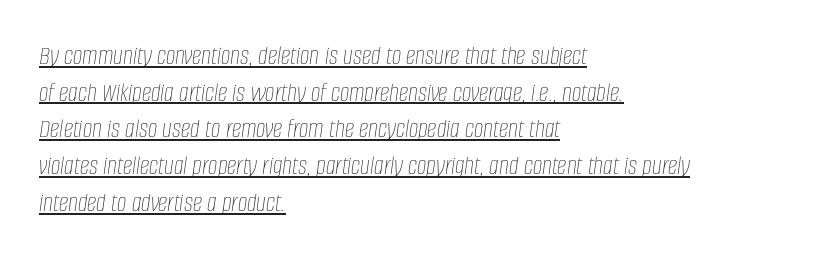
{"italic": "yes", "lean": "right", "slant_degrees": 8, "bold": "no", "underline": "yes", "align": "left", "line_spacing": "normal", "line_spacing_ratio": 1.36, "letter_spacing": "normal", "letter_spacing_em": 0.0, "glyph_px": 27}
